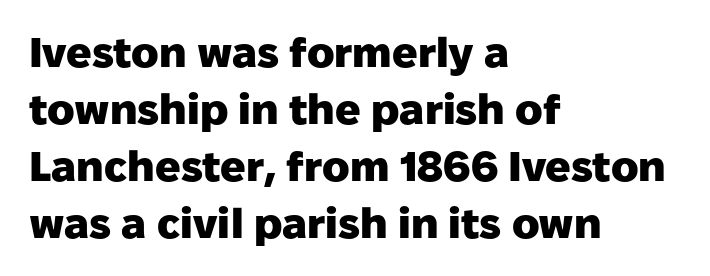
Q: Is the text bold? A: Yes.
Q: Is the text italic (slanted)? A: No, it is upright.
Q: Is the typeface a serif or a sans-serif typeface? A: Sans-serif.
Q: Is the text underlined? A: No.
Q: How is the paragraph aligned? A: Left-aligned.
Q: Is the spacing between letters normal or unusually wide? A: Normal.
Q: Is the spacing between lines tight, normal or loose? A: Normal.
Q: Width (condensed, normal, or wide)? A: Normal.
Q: Stroke contrast? A: Low.
Q: x-height? A: Medium.
Q: Monospaced? A: No.
